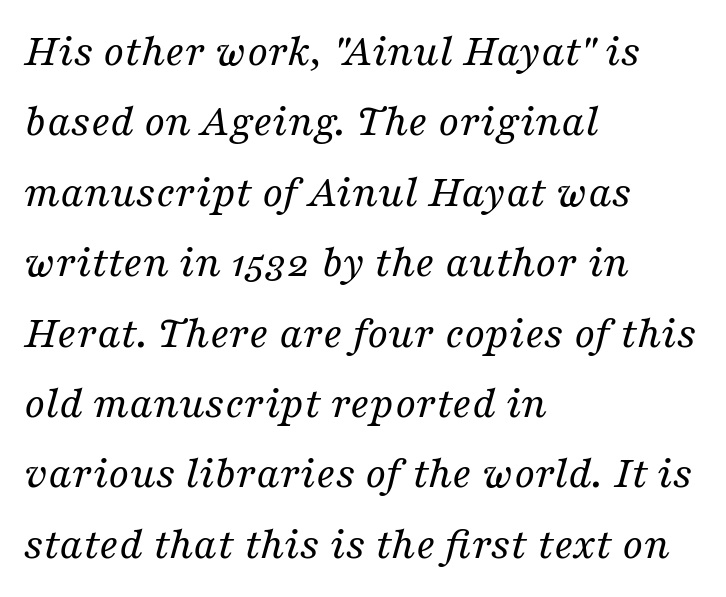
The image shows 46 px regular-weight serif type, italic (leaning right); set left-aligned, normal line spacing (1.53x), normal letter spacing, not underlined; medium stroke contrast and a medium x-height.
